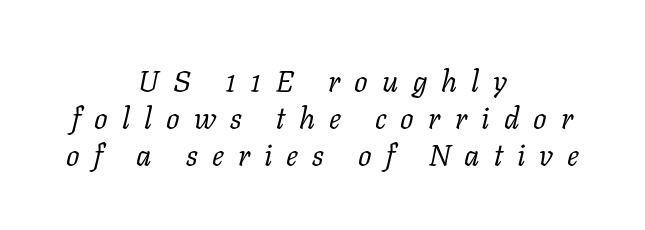
The face used here is proportionally spaced, like ordinary book or web type. Reading down the block, each line starts at a different indent, mirrored at its end. Rule under the text: the space is simply empty. Does extra space separate the letters? Yes, quite a lot of it. Would a proofreader flag this as italicized? Yes. The letterforms sit at book weight or below.
